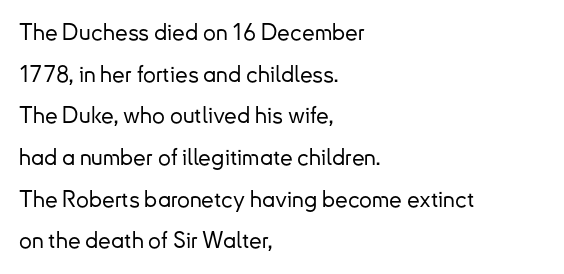
The image shows 23 px text type, upright; set left-aligned, line spacing 1.81x, normal letter spacing, not underlined.
